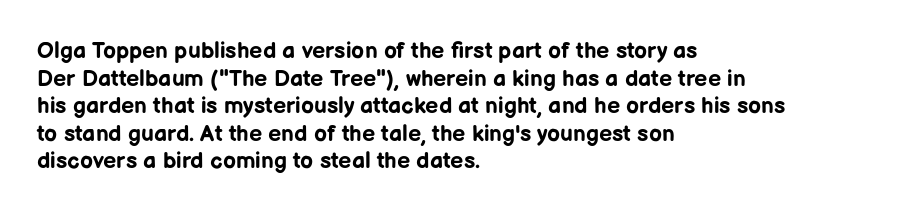
{"italic": "no", "bold": "yes", "underline": "no", "align": "left", "line_spacing_ratio": 1.2, "letter_spacing": "normal", "letter_spacing_em": 0.0, "glyph_px": 23}
